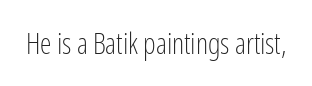
{"serif": "no", "italic": "no", "bold": "no", "weight": "light", "width": "condensed", "stroke_contrast": "low", "x_height": "medium", "monospaced": "no", "underline": "no", "letter_spacing": "normal", "letter_spacing_em": 0.0, "glyph_px": 29}
